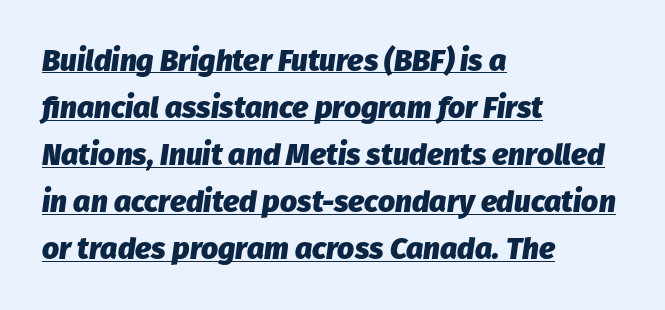
{"italic": "yes", "lean": "right", "slant_degrees": 8, "bold": "yes", "weight": "heavy", "width": "normal", "stroke_contrast": "low", "x_height": "medium", "monospaced": "no", "underline": "yes", "align": "left", "line_spacing": "normal", "line_spacing_ratio": 1.57, "letter_spacing": "normal", "letter_spacing_em": 0.0, "glyph_px": 30}
